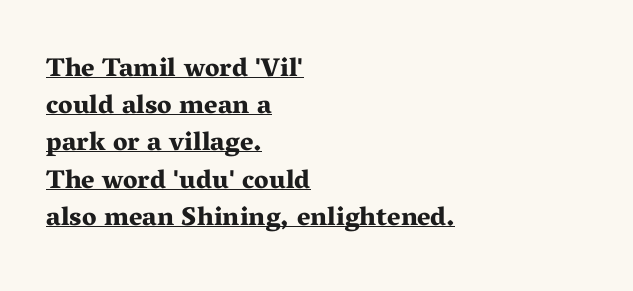
The image shows 26 px bold type, upright; set left-aligned, normal line spacing (1.43x), normal letter spacing, underlined.
